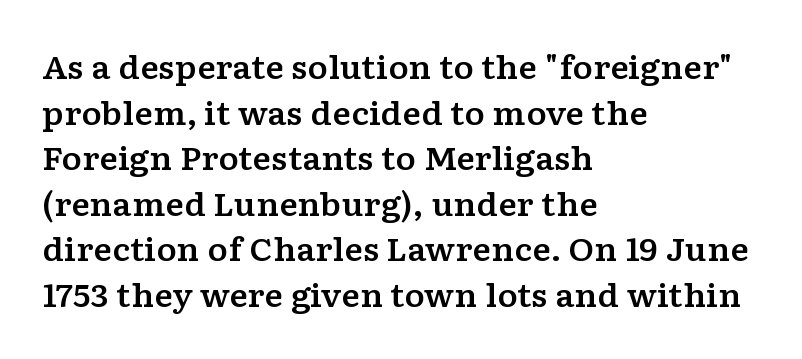
The image shows 31 px wide serif type, upright; set left-aligned, normal line spacing (1.47x), normal letter spacing, not underlined; low stroke contrast and a medium x-height.
